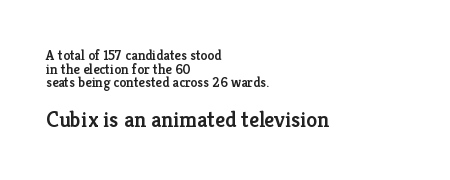
Q: Is the text bold? A: Semi-bold.
Q: Is the text italic (slanted)? A: No, it is upright.
Q: Is the text underlined? A: No.
Q: How is the paragraph aligned? A: Left-aligned.
Q: Is the spacing between letters normal or unusually wide? A: Normal.
Q: Is the spacing between lines tight, normal or loose? A: Tight.
Q: Which block of text is set in a larger size, the first (top) or the second (bottom)? A: The second (bottom) one.
